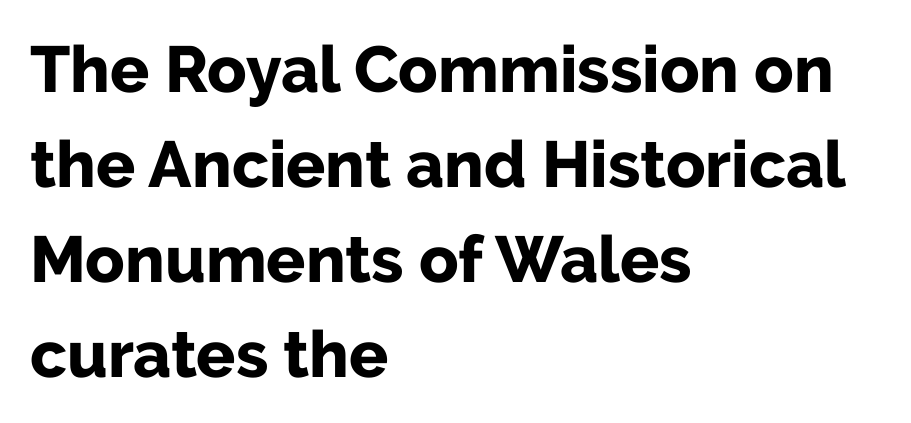
The font's upright variant was chosen for this text. Clear beneath every line of the passage. Heft: maximum for text — a bold. The face used here is rendered with its standard letterfit. Spacing verdict: proportional, widths tailored to each character.
